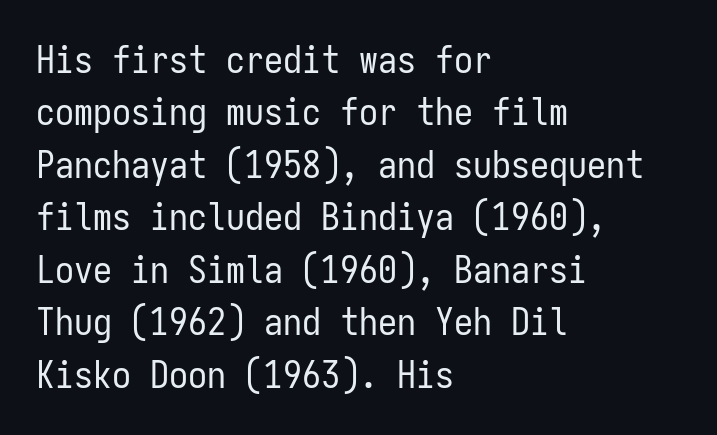
The image shows 38 px regular-weight, condensed sans-serif type, upright, monospaced; set left-aligned, normal line spacing (1.38x), normal letter spacing, not underlined; low stroke contrast and a medium x-height.
